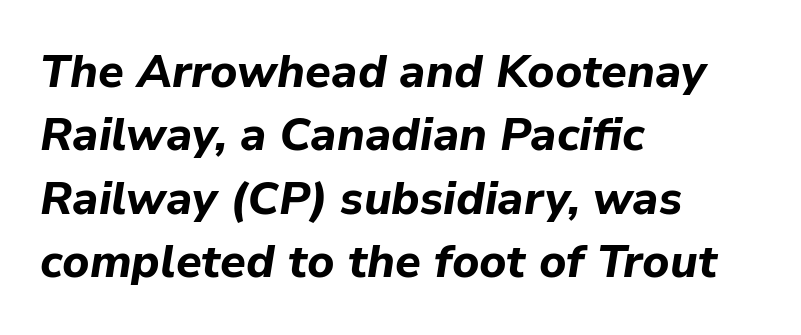
{"italic": "yes", "lean": "right", "slant_degrees": 9, "bold": "yes", "weight": "bold", "width": "normal", "stroke_contrast": "low", "x_height": "medium", "monospaced": "no", "underline": "no", "align": "left", "line_spacing": "normal", "line_spacing_ratio": 1.38, "letter_spacing": "normal", "letter_spacing_em": 0.0, "glyph_px": 46}
